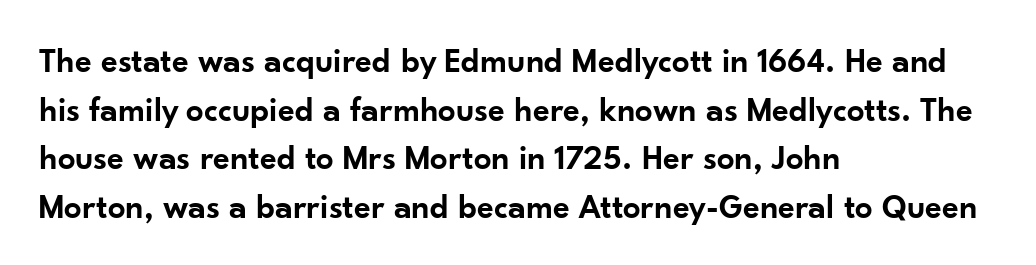
The space beneath each line is pristine and unruled. Spacing verdict: proportional, widths tailored to each character. Every stem runs plumb, perpendicular to the baseline. The face used here is rendered with its standard letterfit.
